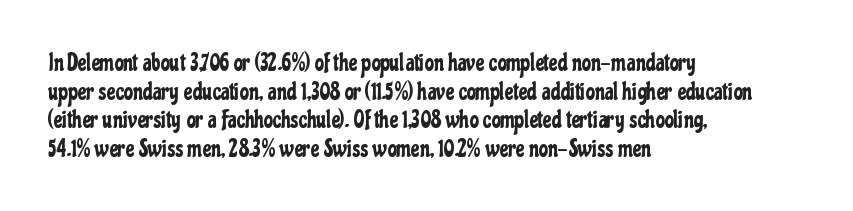
Q: Is the text italic (slanted)? A: No, it is upright.
Q: Is the text underlined? A: No.
Q: How is the paragraph aligned? A: Left-aligned.
Q: Is the spacing between letters normal or unusually wide? A: Normal.
